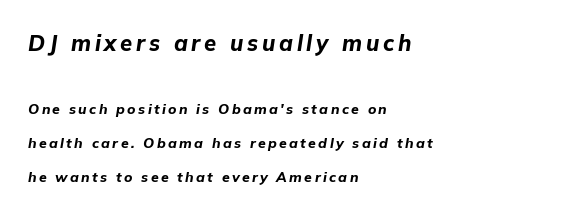
{"italic": "yes", "lean": "right", "slant_degrees": 9, "bold": "yes", "underline": "no", "align": "left", "line_spacing": "loose", "line_spacing_ratio": 2.42, "larger_block": "first", "size_ratio": 1.57, "glyph_px": 22}
